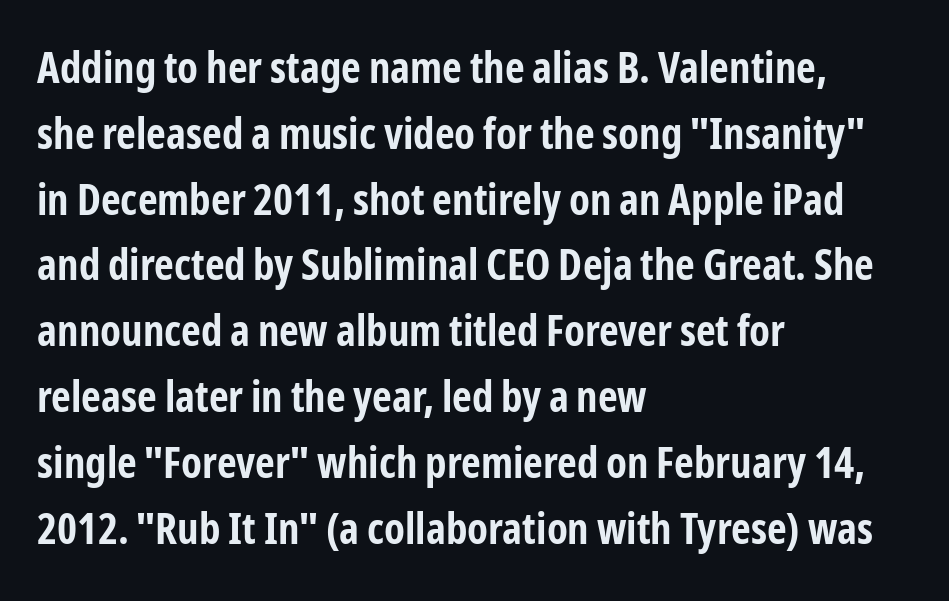
Q: Is the text bold? A: Yes.
Q: Is the text italic (slanted)? A: No, it is upright.
Q: Is the typeface a serif or a sans-serif typeface? A: Sans-serif.
Q: Is the text underlined? A: No.
Q: How is the paragraph aligned? A: Left-aligned.
Q: Is the spacing between letters normal or unusually wide? A: Normal.
Q: Is the spacing between lines tight, normal or loose? A: Normal.
Q: Width (condensed, normal, or wide)? A: Condensed.
Q: Stroke contrast? A: Low.
Q: x-height? A: Medium.
Q: Monospaced? A: No.
